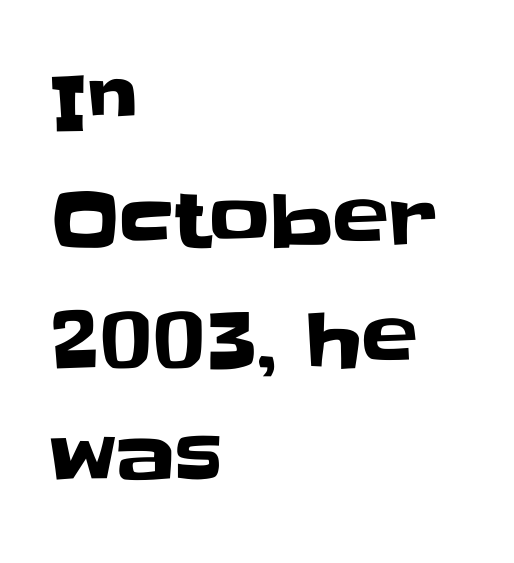
Q: Is the text italic (slanted)? A: No, it is upright.
Q: Is the typeface a serif or a sans-serif typeface? A: Sans-serif.
Q: Is the text underlined? A: No.
Q: How is the paragraph aligned? A: Left-aligned.
Q: Is the spacing between letters normal or unusually wide? A: Normal.
Q: Is the spacing between lines tight, normal or loose? A: Normal.
Q: Width (condensed, normal, or wide)? A: Normal.
Q: Stroke contrast? A: Low.
Q: x-height? A: Large.
Q: Monospaced? A: No.
